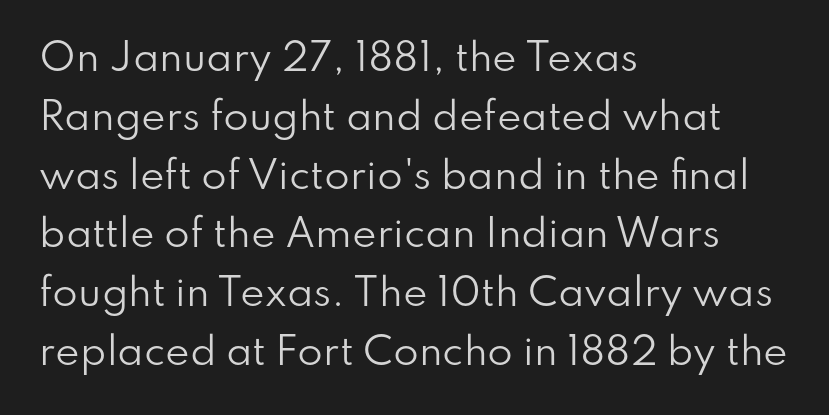
The image shows 37 px regular-weight sans-serif type, upright; set left-aligned, normal line spacing (1.59x), normal letter spacing, not underlined; low stroke contrast and a small x-height.
